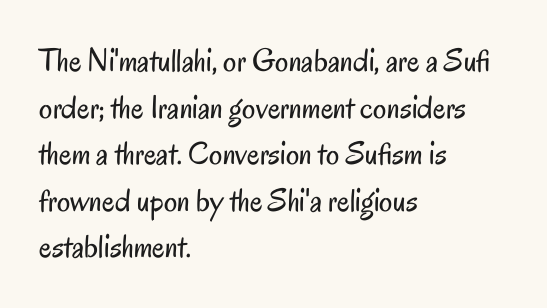
Q: Is the text bold? A: No.
Q: Is the text italic (slanted)? A: No, it is upright.
Q: Is the typeface a serif or a sans-serif typeface? A: Sans-serif.
Q: Is the text underlined? A: No.
Q: How is the paragraph aligned? A: Left-aligned.
Q: Is the spacing between letters normal or unusually wide? A: Normal.
Q: Is the spacing between lines tight, normal or loose? A: Normal.
Q: Width (condensed, normal, or wide)? A: Condensed.
Q: Stroke contrast? A: Low.
Q: x-height? A: Small.
Q: Monospaced? A: No.
